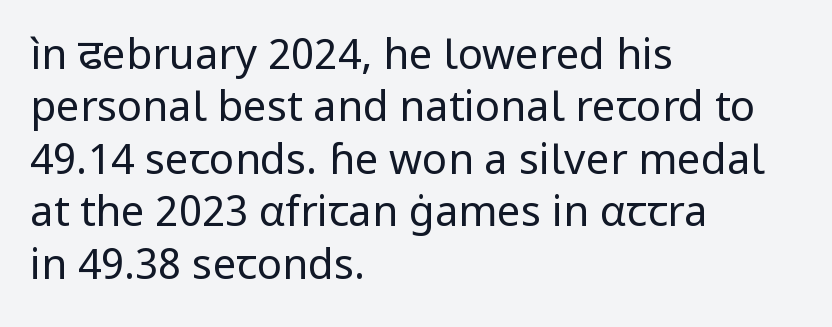
Unmarked baselines from the first word to the last. The face used here is proportionally spaced, like ordinary book or web type. Whoever set this chose a conventional vertical rhythm. Nothing unusual about the tracking: characters are spaced as the font intends. Ordinary non-slanted type is in use. Look at the bottom of the vertical strokes: they stop flat, with no serifs.
